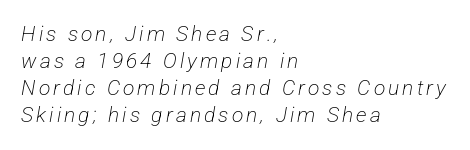
Q: Is the text bold? A: No.
Q: Is the text underlined? A: No.
Q: How is the paragraph aligned? A: Left-aligned.
Q: Is the spacing between lines tight, normal or loose? A: Normal.
